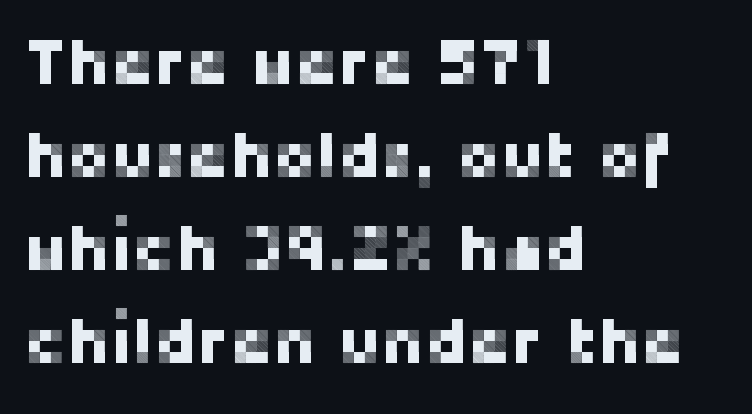
The image shows 65 px sans-serif type, upright; set left-aligned, normal line spacing (1.43x), normal letter spacing, not underlined; low stroke contrast and a medium x-height.
